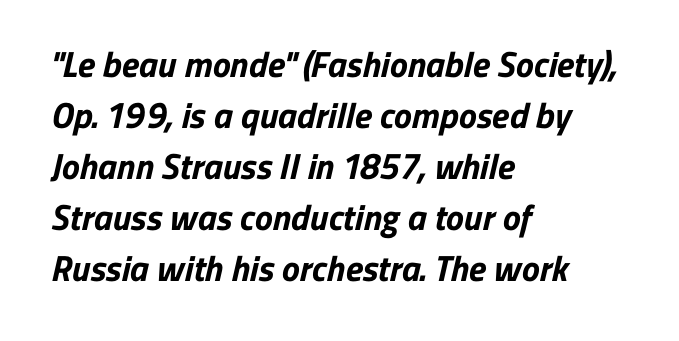
{"serif": "no", "bold": "yes", "weight": "bold", "width": "normal", "stroke_contrast": "low", "x_height": "medium", "monospaced": "no", "underline": "no", "align": "left", "line_spacing": "normal", "line_spacing_ratio": 1.42, "letter_spacing": "normal", "letter_spacing_em": 0.0, "glyph_px": 36}
